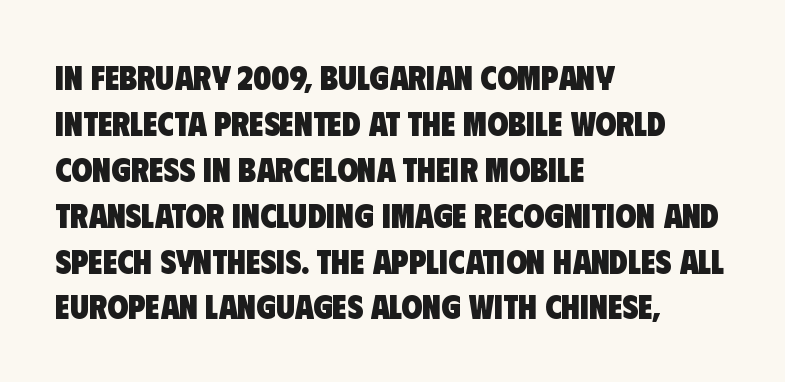
This rendering features lettering with no underline. In terms of weight, the rendering is a true, heavy bold. Vertical spacing — default. The rendering uses natural spacing where letterforms have individual widths. Default kerning and tracking; the words read as compact shapes.
